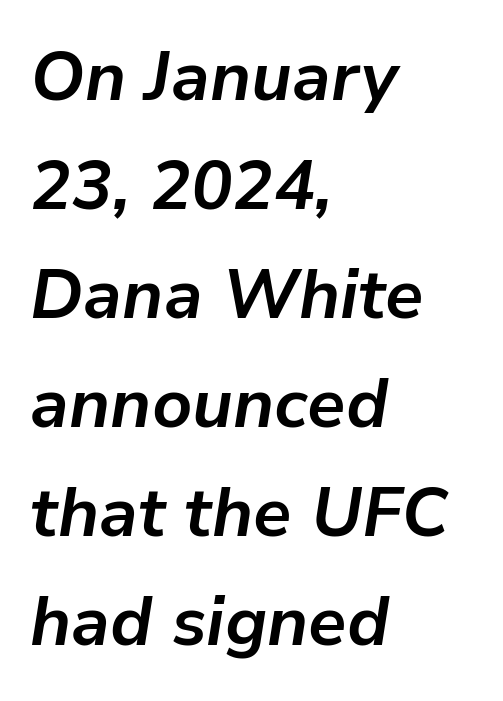
The characters look thick and weighty, a clear bold. The words here are not underlined. Nobody touched the tracking dial on this one. The block of text has a typical density, with ordinary space between rows. Each letter keeps its own natural width here, so spacing adapts to shape. This sample uses an oblique cut, with every glyph tilted off the vertical.
